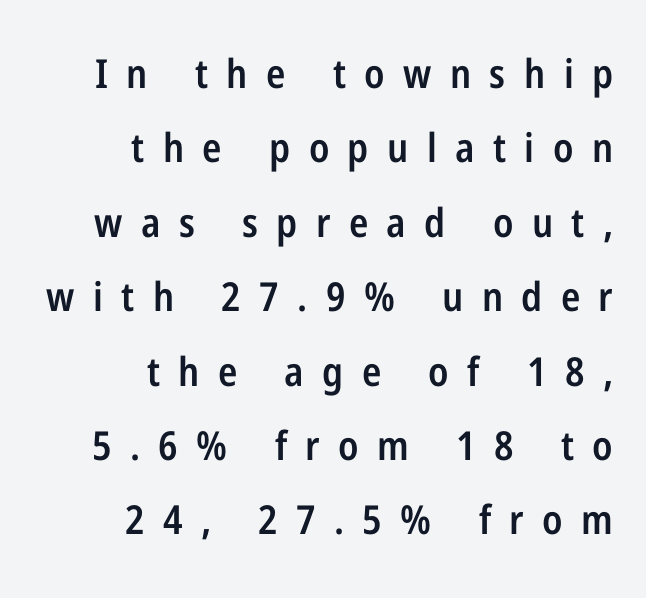
Italic? Not at all — the glyphs are vertical. Decoration check: the copy has no underline. Unlike a traditional serif, this face leaves its strokes unadorned. Here the designer chose a conventional face with non-uniform glyph widths. Does the weight exceed regular? Yes, but only to semibold. Right-aligned paragraph, ragged on the left.
